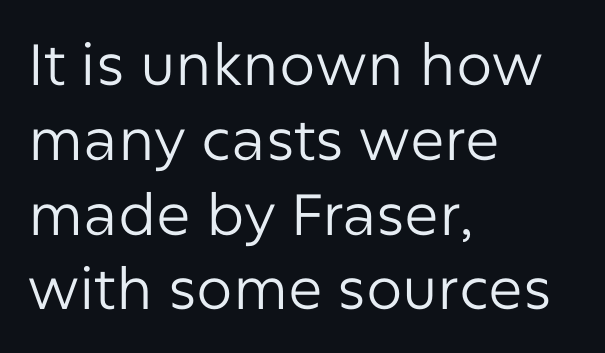
Here the glyphs are tracked normally, forming tight word shapes. The compositor pushed each line to the left boundary. To sum up the face: it is a sans, with no serifs. These lines were composed using upright roman letters.
